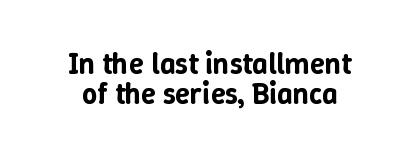
Does the leading feel generous? Not at all — it's pinched. Only glyphs here, with clear space below each row. Character widths vary here, with narrow letters taking less room than wide ones. Typeset on center — no edge is straight. Observe the ordinary spacing: letters are neighbours, not strangers.
